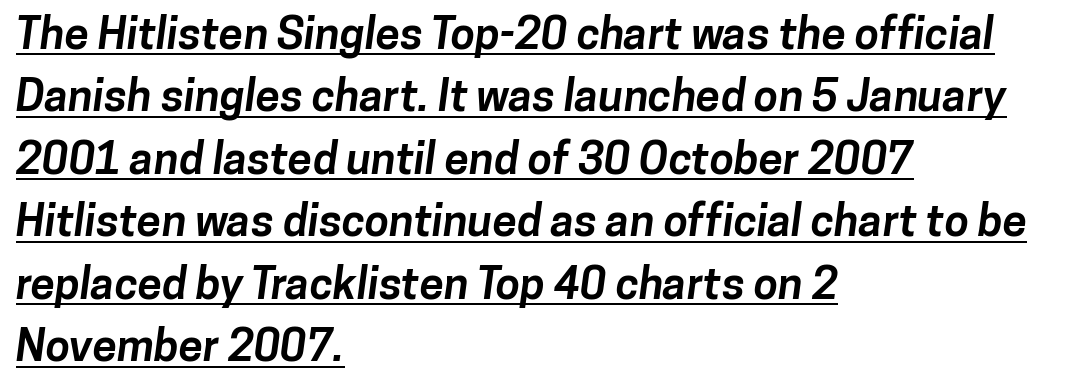
In designer terms, the underline attribute is active on this setting. The text was rendered using a sans face with plain stroke endings. Does the copy run flush right? No — it runs flush left. Think of a printed novel: that variable character pitch is what you see here. Tracking here is standard; glyphs follow each other at the usual distance.
